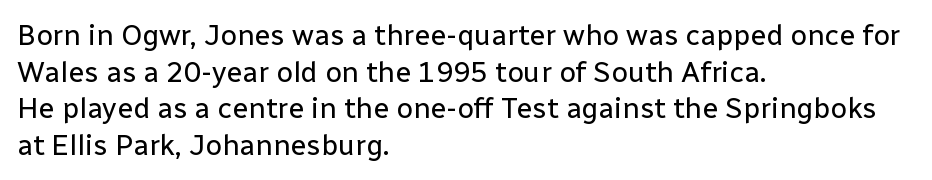
The letters advance in unequal steps, a hallmark of proportional type. The string is rendered with underlining switched off. The axis of the letterforms is exactly vertical. Honestly, the letter spacing is just normal — you wouldn't notice it. No chunkiness to these letters — they're not bold. The rendering uses a moderate line-height, typical for paragraphs.
